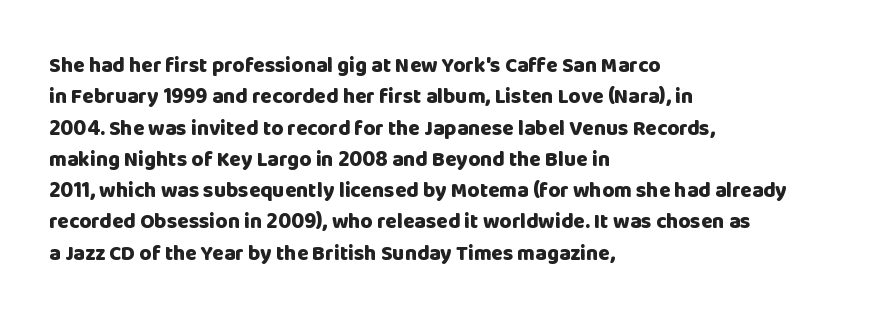
{"italic": "no", "bold": "yes", "underline": "no", "align": "left", "line_spacing": "normal", "line_spacing_ratio": 1.49, "letter_spacing": "normal", "letter_spacing_em": 0.0, "glyph_px": 21}
